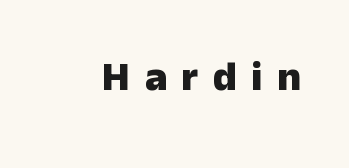
This rendering employs a face without finishing strokes, i.e., a sans-serif. Nobody drew a line under any word here. Each letter keeps its own natural width here, so spacing adapts to shape. Stroke thickness is high; the sample reads as a true bold.
